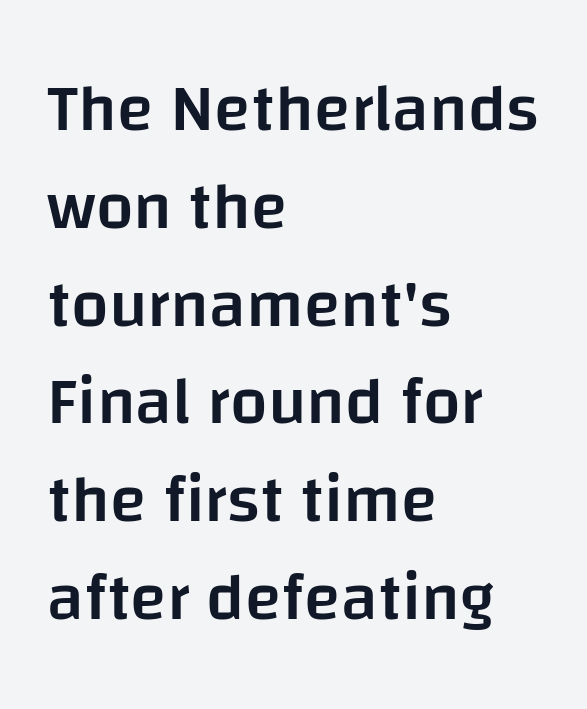
The rendering anchors every line to the left-hand side. You could call the tracking neutral — neither tight nor loose. The foot of each line stays bare and open. Firm but not heavy-handed strokes: this text is semibold.
